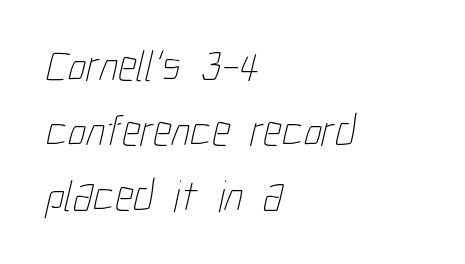
Plain, unruled lines of type. A typesetter would call this proportional, since set widths differ per character. Is the letter spacing exaggerated? No — it looks like the ordinary default. The compositor pushed each line to the left boundary.
